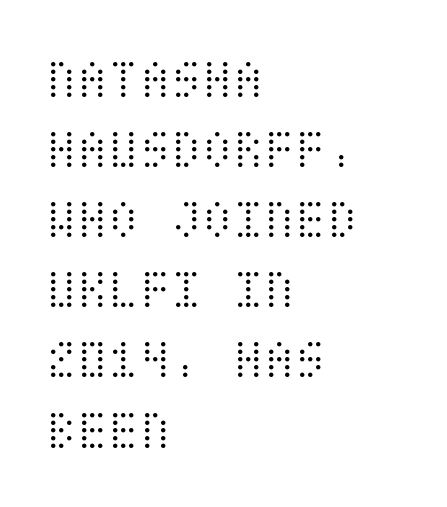
Is the stroke heavy? The answer is a plain regular-or-lighter. Caption: multi-line text, flush left, ragged right. Just letters on the line, the space beneath them empty. Nobody touched the tracking dial on this one. Posture: straight, roman, zero tilt.
